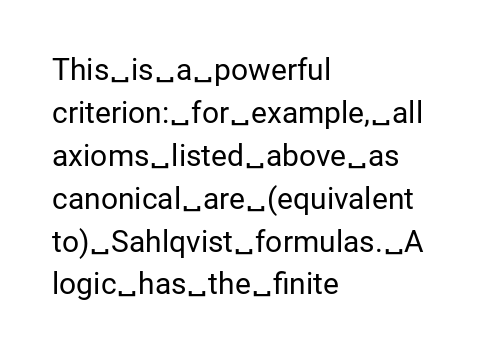
{"serif": "no", "italic": "no", "bold": "no", "weight": "regular", "width": "normal", "stroke_contrast": "low", "x_height": "medium", "monospaced": "no", "underline": "no", "align": "left", "line_spacing": "normal", "line_spacing_ratio": 1.43, "letter_spacing": "normal", "letter_spacing_em": 0.0, "glyph_px": 30}
